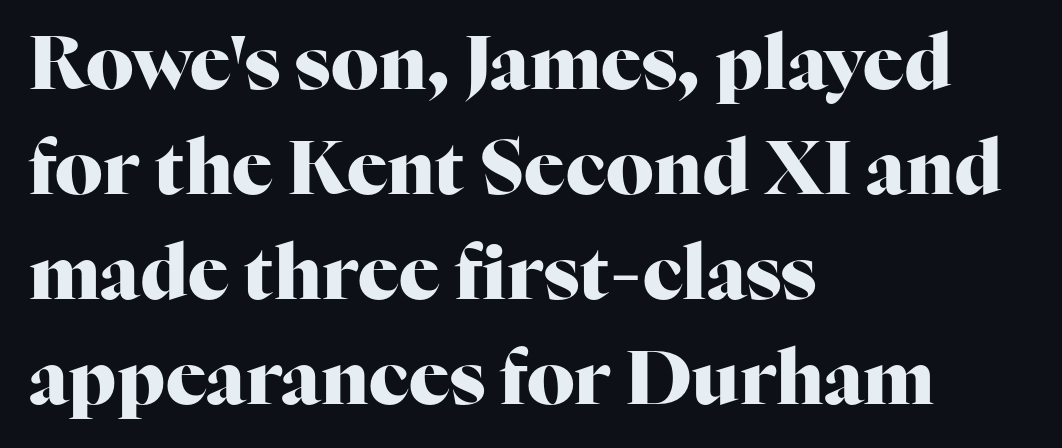
Q: Is the text bold? A: Yes.
Q: Is the text italic (slanted)? A: No, it is upright.
Q: Is the typeface a serif or a sans-serif typeface? A: Serif.
Q: Is the text underlined? A: No.
Q: How is the paragraph aligned? A: Left-aligned.
Q: Is the spacing between letters normal or unusually wide? A: Normal.
Q: Is the spacing between lines tight, normal or loose? A: Normal.
Q: Width (condensed, normal, or wide)? A: Normal.
Q: Stroke contrast? A: High.
Q: x-height? A: Medium.
Q: Monospaced? A: No.
